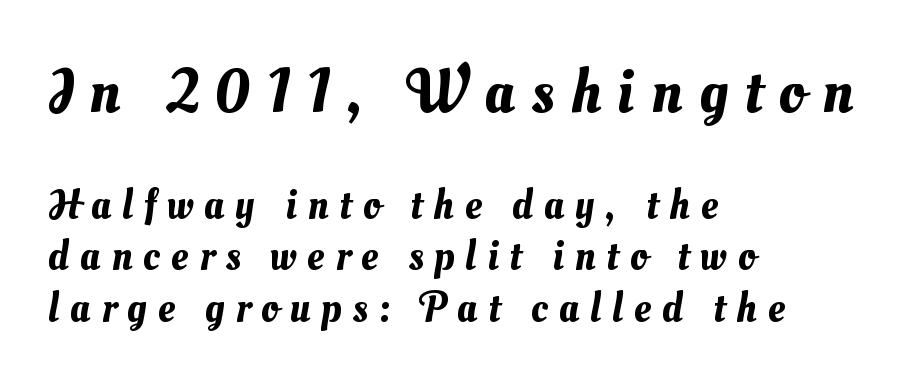
The image shows 63 px text type; set left-aligned, line spacing 1.22x, unusually wide letter spacing (+0.26 em), not underlined; the first (top) block is 1.5x larger; medium stroke contrast and a small x-height.
